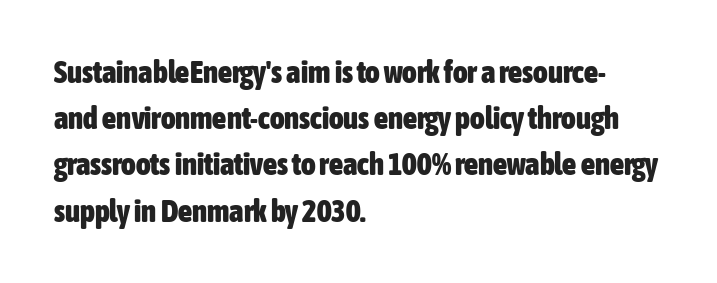
Spacing verdict: proportional, widths tailored to each character. Each letter's strokes conclude bluntly, with no projecting serifs. Underlining? Definitely not there. Pretty heavy lettering here — definitely bold. Nobody touched the tracking dial on this one.
